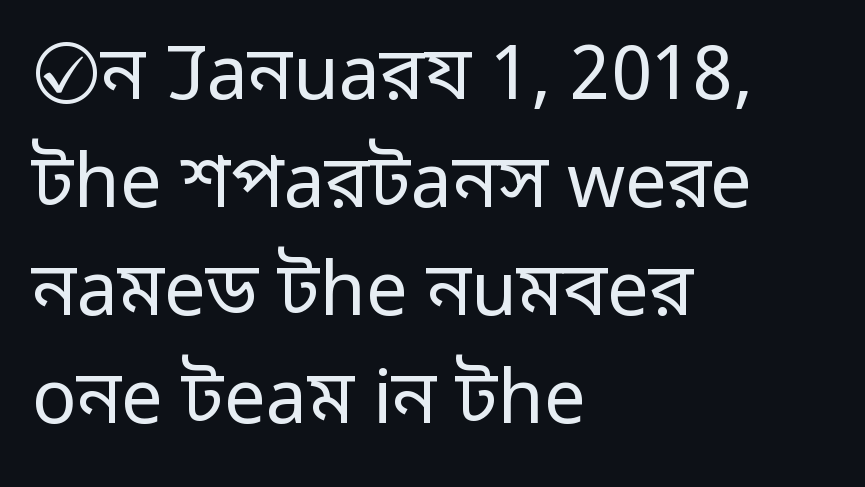
Q: Is the text bold? A: No.
Q: Is the text italic (slanted)? A: No, it is upright.
Q: Is the typeface a serif or a sans-serif typeface? A: Sans-serif.
Q: Is the text underlined? A: No.
Q: How is the paragraph aligned? A: Left-aligned.
Q: Is the spacing between letters normal or unusually wide? A: Normal.
Q: Is the spacing between lines tight, normal or loose? A: Normal.
Q: Width (condensed, normal, or wide)? A: Normal.
Q: Stroke contrast? A: Low.
Q: x-height? A: Medium.
Q: Monospaced? A: No.
